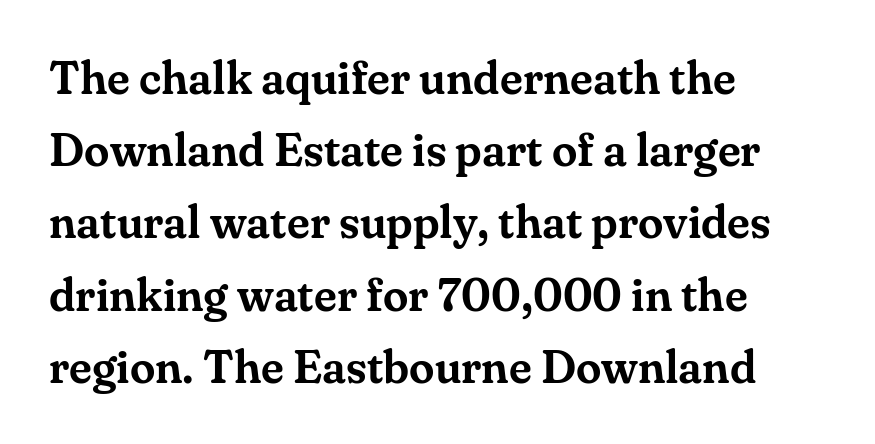
{"serif": "yes", "italic": "no", "width": "normal", "stroke_contrast": "medium", "x_height": "small", "monospaced": "no", "underline": "no", "align": "left", "line_spacing": "normal", "line_spacing_ratio": 1.57, "letter_spacing": "normal", "letter_spacing_em": 0.0, "glyph_px": 46}
